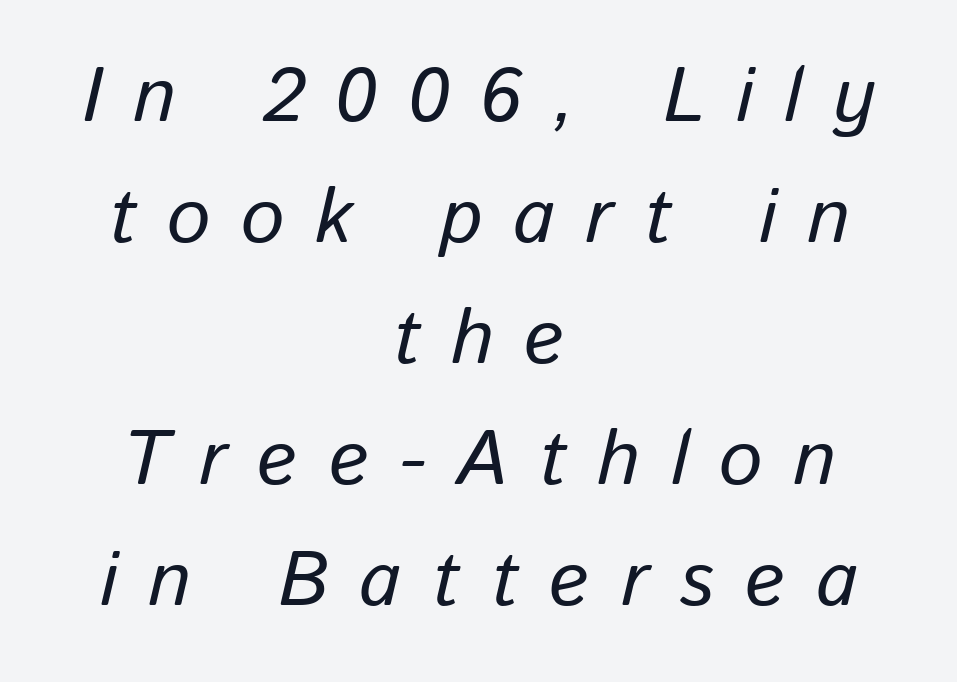
Q: Is the text italic (slanted)? A: Yes, it leans right by about 13 degrees.
Q: Is the text underlined? A: No.
Q: How is the paragraph aligned? A: Centered.
Q: Is the spacing between letters normal or unusually wide? A: Unusually wide.
Q: Is the spacing between lines tight, normal or loose? A: Normal.
Q: Width (condensed, normal, or wide)? A: Normal.
Q: Stroke contrast? A: Low.
Q: x-height? A: Medium.
Q: Monospaced? A: No.
